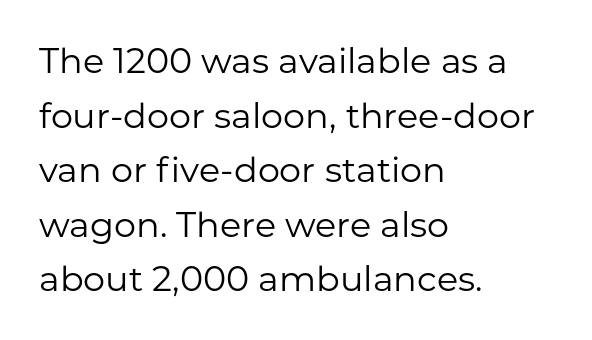
Q: Is the text bold? A: No.
Q: Is the text italic (slanted)? A: No, it is upright.
Q: Is the typeface a serif or a sans-serif typeface? A: Sans-serif.
Q: Is the text underlined? A: No.
Q: How is the paragraph aligned? A: Left-aligned.
Q: Is the spacing between letters normal or unusually wide? A: Normal.
Q: Is the spacing between lines tight, normal or loose? A: Normal.
Q: Width (condensed, normal, or wide)? A: Normal.
Q: Stroke contrast? A: Low.
Q: x-height? A: Medium.
Q: Monospaced? A: No.
